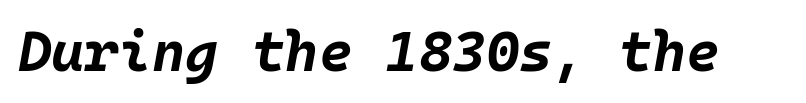
The image shows 57 px bold type, italic (leaning right), monospaced; set normal letter spacing, not underlined; low stroke contrast and a large x-height.
